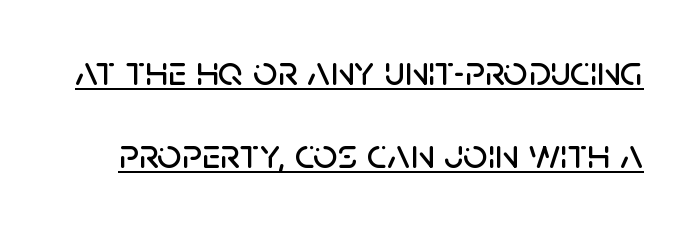
{"serif": "no", "italic": "no", "width": "normal", "stroke_contrast": "low", "x_height": "large", "monospaced": "no", "underline": "yes", "line_spacing": "loose", "line_spacing_ratio": 1.92, "letter_spacing": "normal", "letter_spacing_em": 0.0, "glyph_px": 43}
